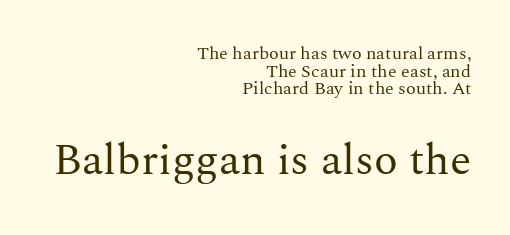
{"serif": "yes", "italic": "no", "bold": "no", "weight": "regular", "width": "normal", "stroke_contrast": "medium", "x_height": "medium", "monospaced": "no", "underline": "no", "align": "right", "line_spacing": "tight", "line_spacing_ratio": 0.98, "letter_spacing": "normal", "letter_spacing_em": 0.0, "larger_block": "second", "size_ratio": 2.44, "glyph_px": 44}
